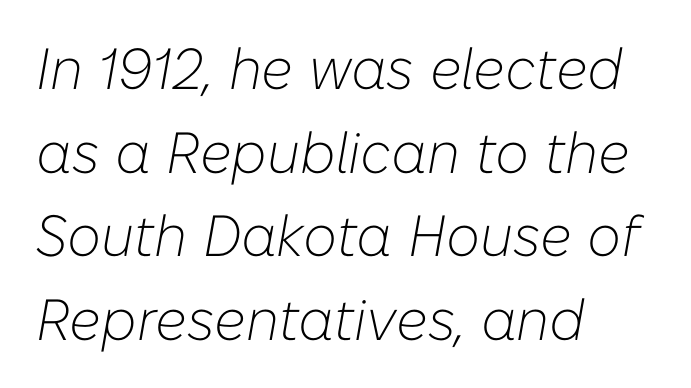
Posture: slanted. Here the designer chose a conventional face with non-uniform glyph widths. Descenders hang freely into open space. The gaps between neighbouring characters are ordinary and unremarkable. One glance says typical: line gaps are just what's usual. The ragged edge is on the right, which tells us the setting is flush left.
